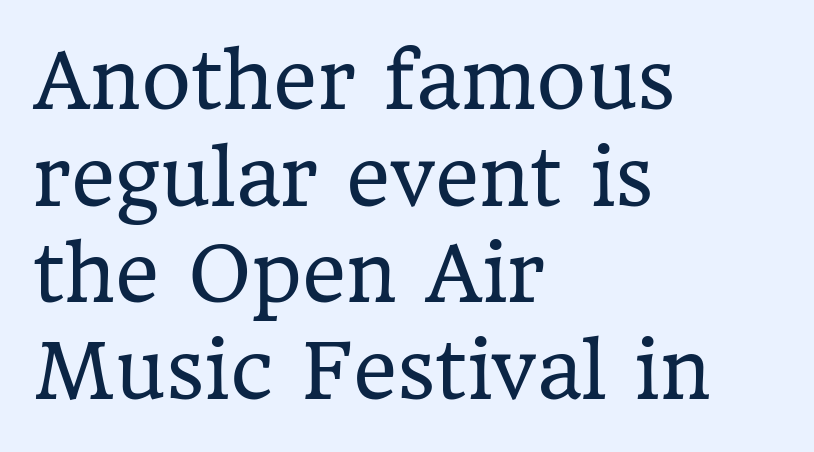
The image shows 76 px regular-weight serif type, upright; set left-aligned, normal line spacing (1.27x), normal letter spacing, not underlined; low stroke contrast and a medium x-height.
